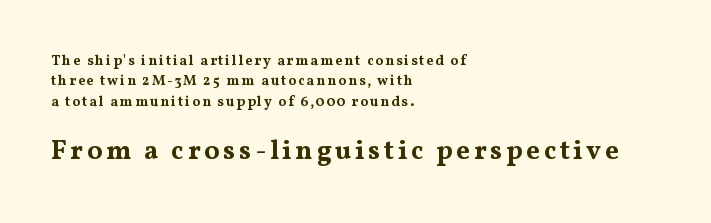
Q: Is the text bold? A: Yes.
Q: Is the text italic (slanted)? A: No, it is upright.
Q: Is the text underlined? A: No.
Q: How is the paragraph aligned? A: Left-aligned.
Q: Is the spacing between lines tight, normal or loose? A: Normal.
Q: Which block of text is set in a larger size, the first (top) or the second (bottom)? A: The second (bottom) one.
